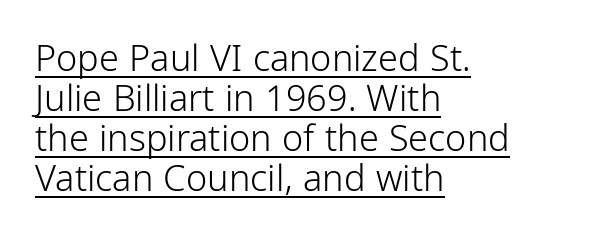
Q: Is the text bold? A: No.
Q: Is the text italic (slanted)? A: No, it is upright.
Q: Is the typeface a serif or a sans-serif typeface? A: Sans-serif.
Q: Is the text underlined? A: Yes.
Q: How is the paragraph aligned? A: Left-aligned.
Q: Is the spacing between letters normal or unusually wide? A: Normal.
Q: Is the spacing between lines tight, normal or loose? A: Tight.
Q: Width (condensed, normal, or wide)? A: Condensed.
Q: Stroke contrast? A: Low.
Q: x-height? A: Medium.
Q: Monospaced? A: No.
